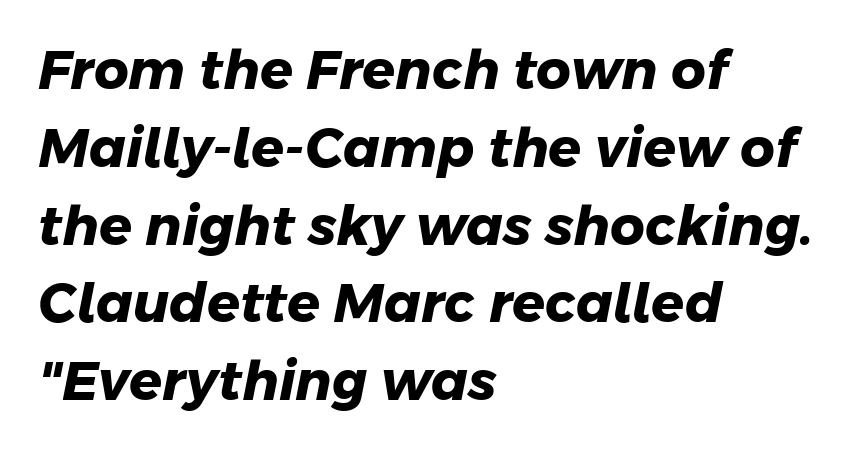
Q: Is the text bold? A: Yes.
Q: Is the typeface a serif or a sans-serif typeface? A: Sans-serif.
Q: Is the text underlined? A: No.
Q: How is the paragraph aligned? A: Left-aligned.
Q: Is the spacing between letters normal or unusually wide? A: Normal.
Q: Is the spacing between lines tight, normal or loose? A: Normal.
Q: Width (condensed, normal, or wide)? A: Normal.
Q: Stroke contrast? A: Low.
Q: x-height? A: Medium.
Q: Monospaced? A: No.
